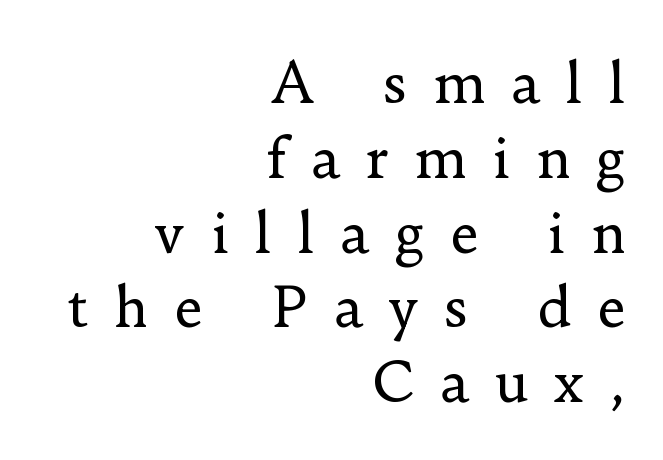
The image shows 55 px regular-weight serif type, upright; set right-aligned, normal line spacing (1.36x), unusually wide letter spacing (+0.46 em), not underlined; low stroke contrast and a small x-height.
